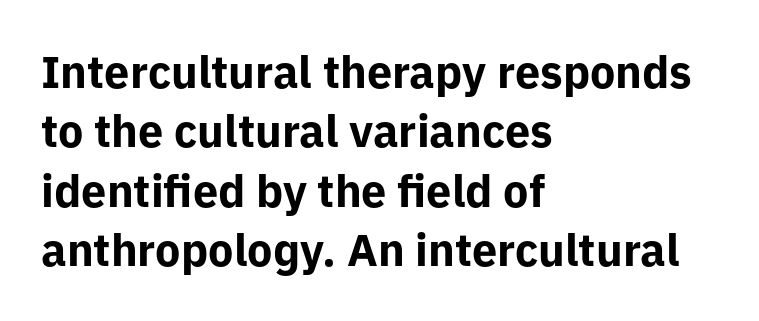
{"serif": "no", "italic": "no", "bold": "yes", "weight": "bold", "width": "normal", "stroke_contrast": "low", "x_height": "medium", "monospaced": "no", "underline": "no", "align": "left", "line_spacing": "normal", "line_spacing_ratio": 1.32, "letter_spacing": "normal", "letter_spacing_em": 0.0, "glyph_px": 45}
